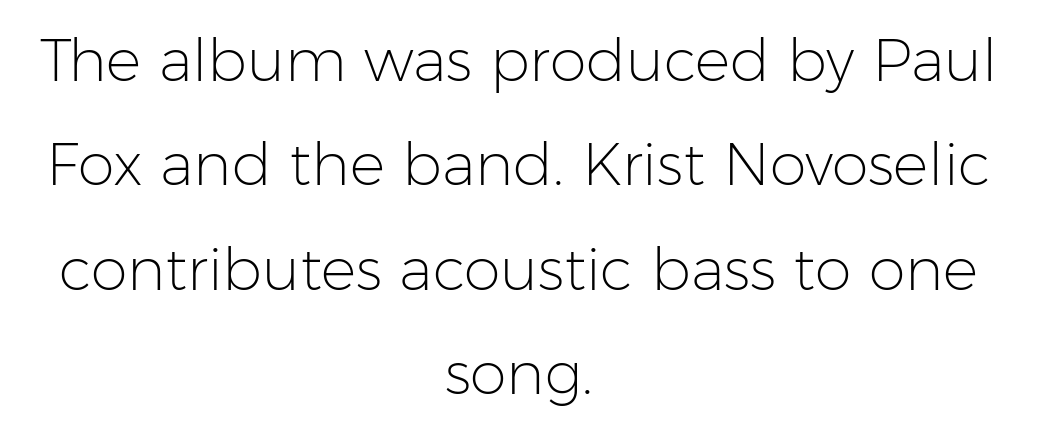
Q: Is the text bold? A: No.
Q: Is the text italic (slanted)? A: No, it is upright.
Q: Is the typeface a serif or a sans-serif typeface? A: Sans-serif.
Q: Is the text underlined? A: No.
Q: How is the paragraph aligned? A: Centered.
Q: Is the spacing between letters normal or unusually wide? A: Normal.
Q: Width (condensed, normal, or wide)? A: Normal.
Q: Stroke contrast? A: Low.
Q: x-height? A: Medium.
Q: Monospaced? A: No.
